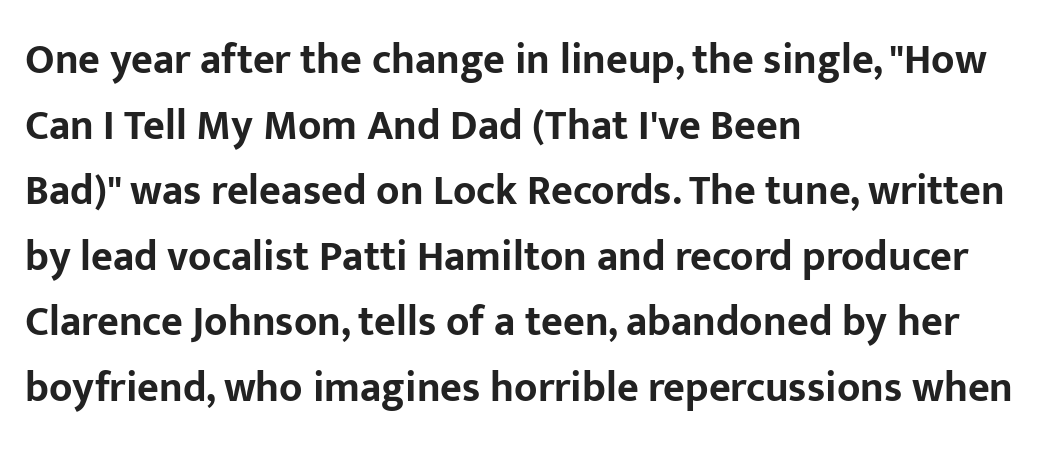
Q: Is the text bold? A: Yes.
Q: Is the text italic (slanted)? A: No, it is upright.
Q: Is the typeface a serif or a sans-serif typeface? A: Sans-serif.
Q: Is the text underlined? A: No.
Q: How is the paragraph aligned? A: Left-aligned.
Q: Is the spacing between letters normal or unusually wide? A: Normal.
Q: Is the spacing between lines tight, normal or loose? A: Normal.
Q: Width (condensed, normal, or wide)? A: Normal.
Q: Stroke contrast? A: Low.
Q: x-height? A: Medium.
Q: Monospaced? A: No.
